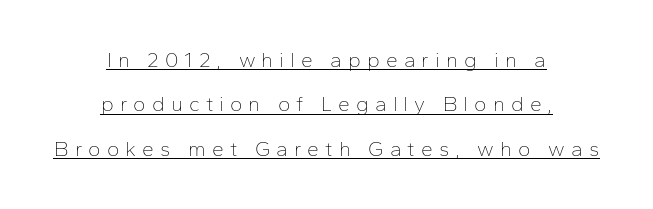
Q: Is the text bold? A: No.
Q: Is the text italic (slanted)? A: No, it is upright.
Q: Is the text underlined? A: Yes.
Q: How is the paragraph aligned? A: Centered.
Q: Is the spacing between letters normal or unusually wide? A: Unusually wide.
Q: Is the spacing between lines tight, normal or loose? A: Loose.
